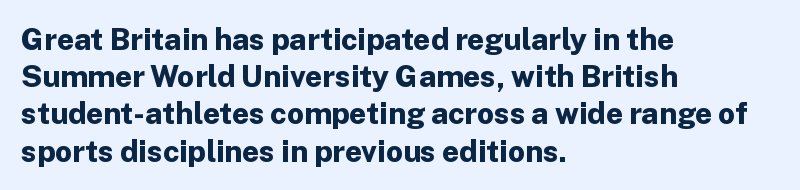
{"serif": "no", "italic": "no", "bold": "yes", "weight": "bold", "width": "normal", "stroke_contrast": "low", "x_height": "medium", "monospaced": "no", "underline": "no", "align": "left", "line_spacing_ratio": 1.24, "letter_spacing": "normal", "letter_spacing_em": 0.0, "glyph_px": 30}
